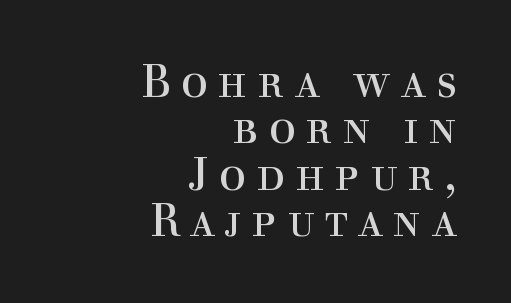
The tracking jumps out immediately: characters are airy and widely separated. Does the type have serifs? Yes, each stem ends in a small foot. The type sits square on the baseline with zero lean. Is this a fixed-width face? No — the glyphs have proportional, varying widths.
